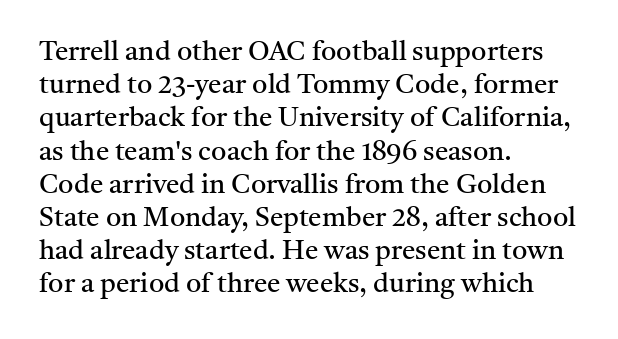
The zone under the glyphs is completely vacant. The passage is arranged the way most books set body copy — flush left. The type sits square on the baseline with zero lean. Weight: in the light-to-regular range. In terms of letterspacing, this is plain default setting.
